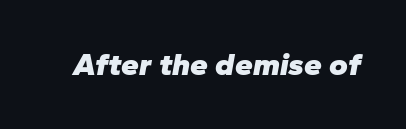
Typesetter's note: full bold, strokes at maximum text heaviness. The gap between lines stays unmarked. Character widths vary here, with narrow letters taking less room than wide ones. In terms of posture, this sample is oblique.
